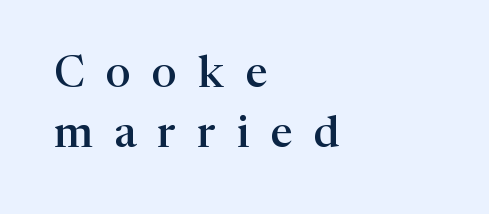
A semibold gives these letters moderate extra thickness, short of bold. The type family on display is of the serif kind. Students, observe: this is what conventionally led text looks like. Designer's note — italics off, roman on. The space directly below the letters is spotless.
